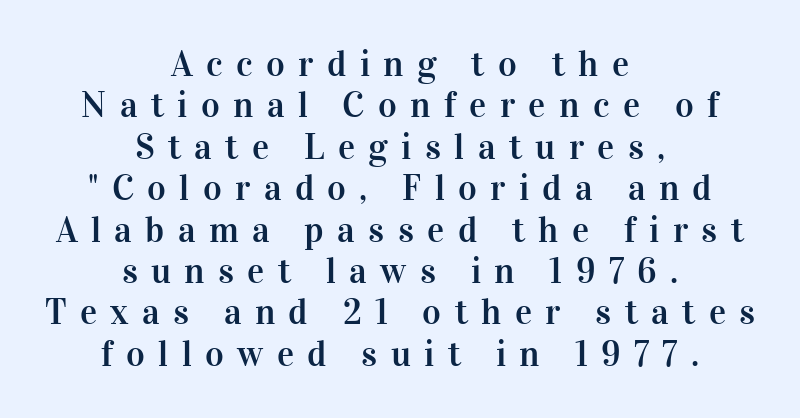
The image shows 36 px serif type, upright; set centered, tight line spacing (1.15x), unusually wide letter spacing (+0.37 em), not underlined; high stroke contrast and a medium x-height.
